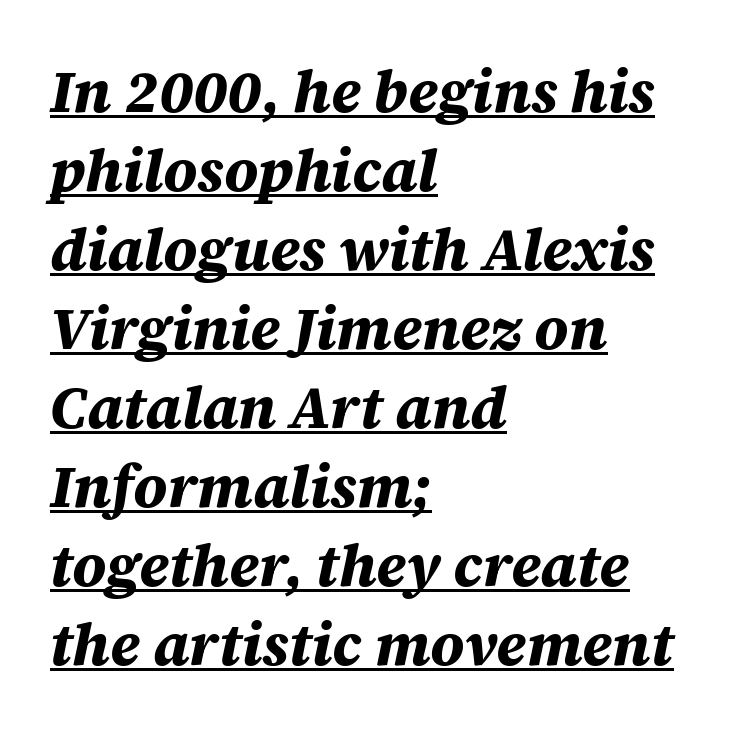
Q: Is the text bold? A: Yes.
Q: Is the text italic (slanted)? A: Yes, it leans right by about 12 degrees.
Q: Is the text underlined? A: Yes.
Q: How is the paragraph aligned? A: Left-aligned.
Q: Is the spacing between letters normal or unusually wide? A: Normal.
Q: Is the spacing between lines tight, normal or loose? A: Normal.
Q: Width (condensed, normal, or wide)? A: Normal.
Q: Stroke contrast? A: Medium.
Q: x-height? A: Large.
Q: Monospaced? A: No.
